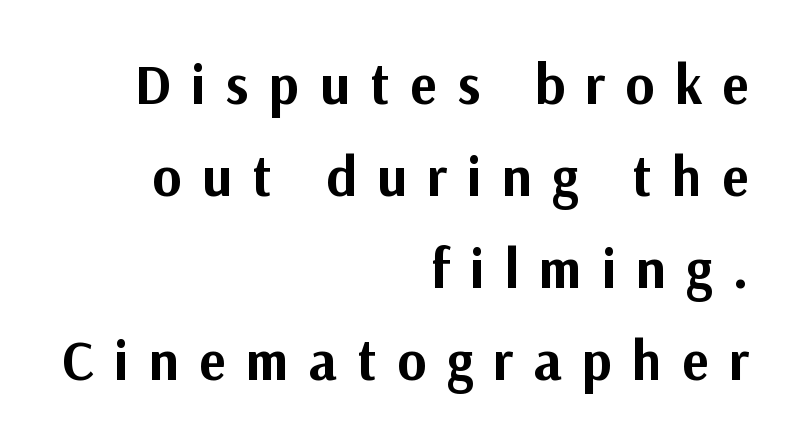
Q: Is the text bold? A: Yes.
Q: Is the text italic (slanted)? A: No, it is upright.
Q: Is the typeface a serif or a sans-serif typeface? A: Sans-serif.
Q: Is the text underlined? A: No.
Q: How is the paragraph aligned? A: Right-aligned.
Q: Is the spacing between letters normal or unusually wide? A: Unusually wide.
Q: Is the spacing between lines tight, normal or loose? A: Normal.
Q: Width (condensed, normal, or wide)? A: Normal.
Q: Stroke contrast? A: Medium.
Q: x-height? A: Medium.
Q: Monospaced? A: No.
